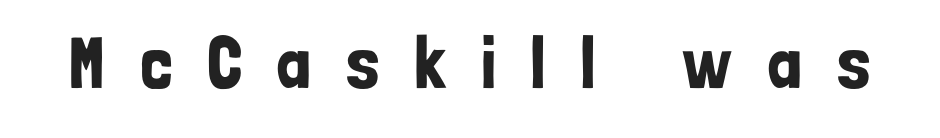
{"serif": "no", "italic": "no", "width": "condensed", "stroke_contrast": "low", "x_height": "medium", "monospaced": "no", "underline": "no", "letter_spacing": "wide", "letter_spacing_em": 0.47, "glyph_px": 73}
